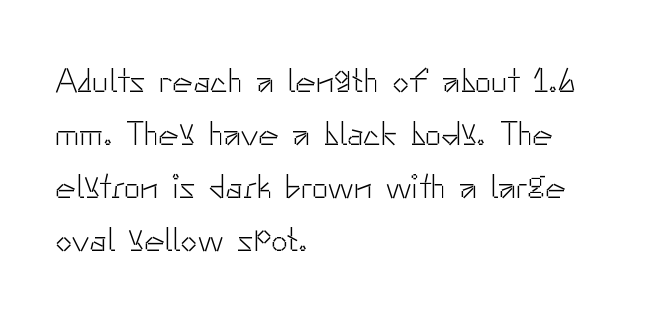
{"serif": "no", "italic": "no", "bold": "no", "weight": "light", "width": "normal", "stroke_contrast": "low", "x_height": "small", "monospaced": "no", "underline": "no", "align": "left", "line_spacing": "normal", "line_spacing_ratio": 1.56, "letter_spacing": "normal", "letter_spacing_em": 0.0, "glyph_px": 34}
